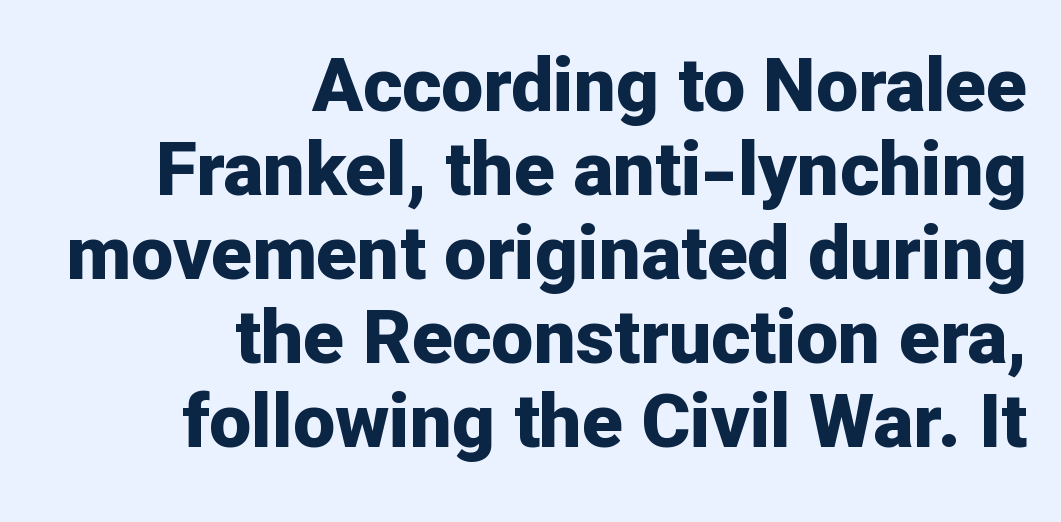
Q: Is the text bold? A: Yes.
Q: Is the text italic (slanted)? A: No, it is upright.
Q: Is the typeface a serif or a sans-serif typeface? A: Sans-serif.
Q: Is the text underlined? A: No.
Q: How is the paragraph aligned? A: Right-aligned.
Q: Is the spacing between letters normal or unusually wide? A: Normal.
Q: Is the spacing between lines tight, normal or loose? A: Tight.
Q: Width (condensed, normal, or wide)? A: Normal.
Q: Stroke contrast? A: Low.
Q: x-height? A: Medium.
Q: Monospaced? A: No.
